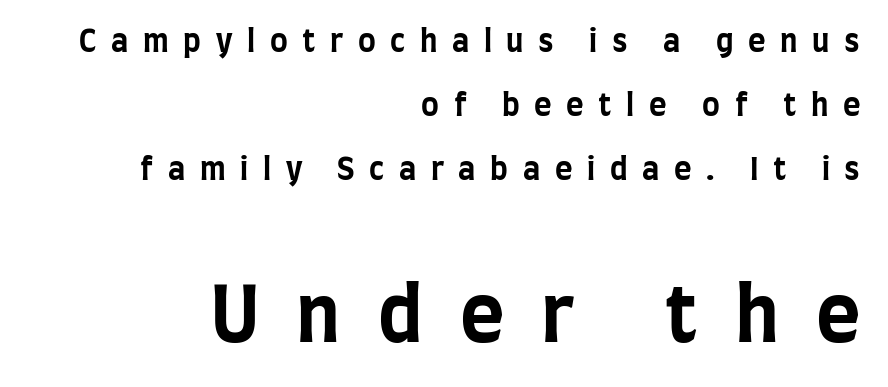
Q: Is the text bold? A: Yes.
Q: Is the text italic (slanted)? A: No, it is upright.
Q: Is the typeface a serif or a sans-serif typeface? A: Sans-serif.
Q: Is the text underlined? A: No.
Q: How is the paragraph aligned? A: Right-aligned.
Q: Is the spacing between letters normal or unusually wide? A: Unusually wide.
Q: Is the spacing between lines tight, normal or loose? A: Loose.
Q: Which block of text is set in a larger size, the first (top) or the second (bottom)? A: The second (bottom) one.
Q: Width (condensed, normal, or wide)? A: Condensed.
Q: Stroke contrast? A: Low.
Q: x-height? A: Large.
Q: Monospaced? A: No.
